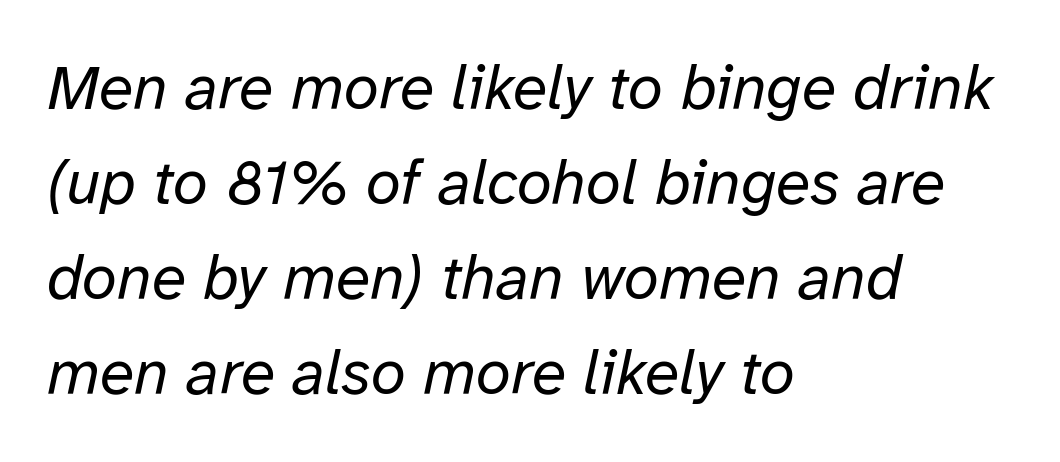
Q: Is the text bold? A: No.
Q: Is the text italic (slanted)? A: Yes, it leans right by about 12 degrees.
Q: Is the text underlined? A: No.
Q: How is the paragraph aligned? A: Left-aligned.
Q: Is the spacing between letters normal or unusually wide? A: Normal.
Q: Is the spacing between lines tight, normal or loose? A: Normal.
Q: Width (condensed, normal, or wide)? A: Normal.
Q: Stroke contrast? A: Low.
Q: x-height? A: Medium.
Q: Monospaced? A: No.
